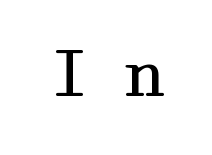
{"serif": "yes", "italic": "no", "bold": "no", "weight": "regular", "width": "wide", "stroke_contrast": "medium", "x_height": "medium", "underline": "no", "letter_spacing": "wide", "letter_spacing_em": 0.5, "glyph_px": 62}
